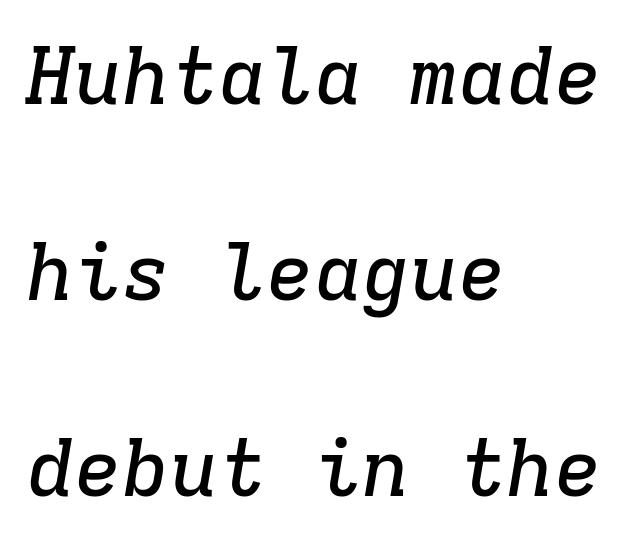
The image shows 80 px serif type, italic (leaning right), monospaced; set left-aligned, loose line spacing (2.45x), normal letter spacing, not underlined; low stroke contrast and a medium x-height.
